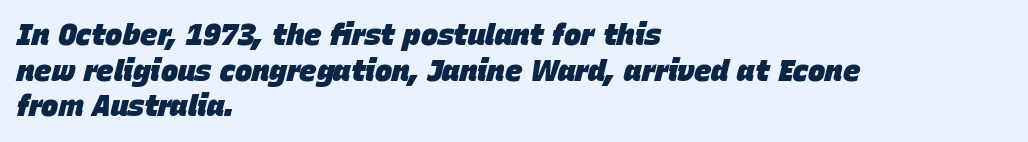
Q: Is the text bold? A: Yes.
Q: Is the text italic (slanted)? A: Yes, it leans right by about 15 degrees.
Q: Is the text underlined? A: No.
Q: How is the paragraph aligned? A: Left-aligned.
Q: Is the spacing between letters normal or unusually wide? A: Normal.
Q: Width (condensed, normal, or wide)? A: Normal.
Q: Stroke contrast? A: Low.
Q: x-height? A: Large.
Q: Monospaced? A: No.
